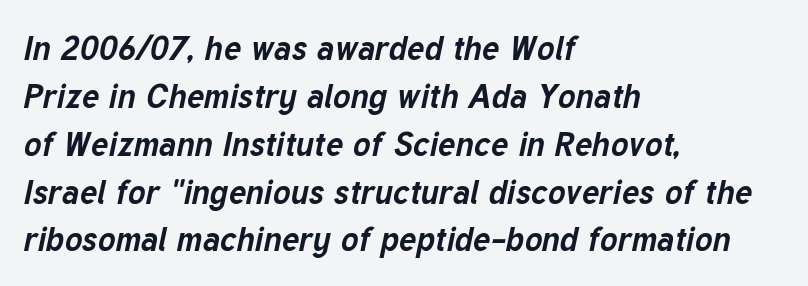
Q: Is the text bold? A: Yes.
Q: Is the text italic (slanted)? A: Yes, it leans right by about 12 degrees.
Q: Is the text underlined? A: No.
Q: How is the paragraph aligned? A: Left-aligned.
Q: Is the spacing between letters normal or unusually wide? A: Normal.
Q: Is the spacing between lines tight, normal or loose? A: Normal.
Q: Width (condensed, normal, or wide)? A: Normal.
Q: Stroke contrast? A: Low.
Q: x-height? A: Medium.
Q: Monospaced? A: No.
